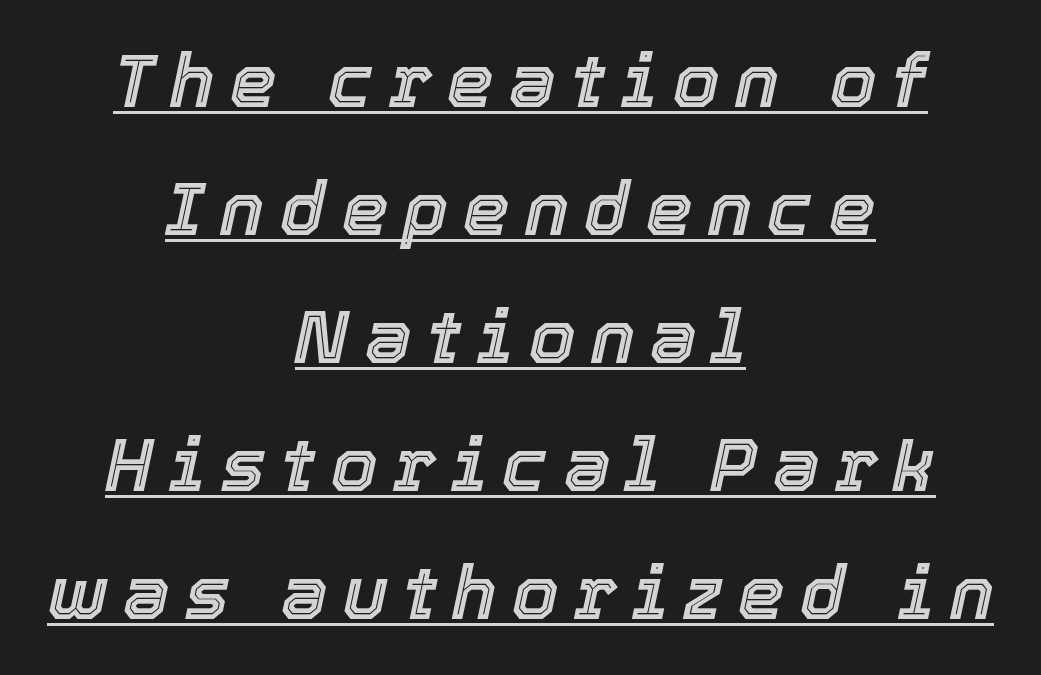
The sample's only ornament is a line tracing under the words. The rag falls on both sides of this text block equally. You could not count columns in this text — the font is proportionally spaced. Glyph-to-glyph distance is far greater than everyday printed text.
